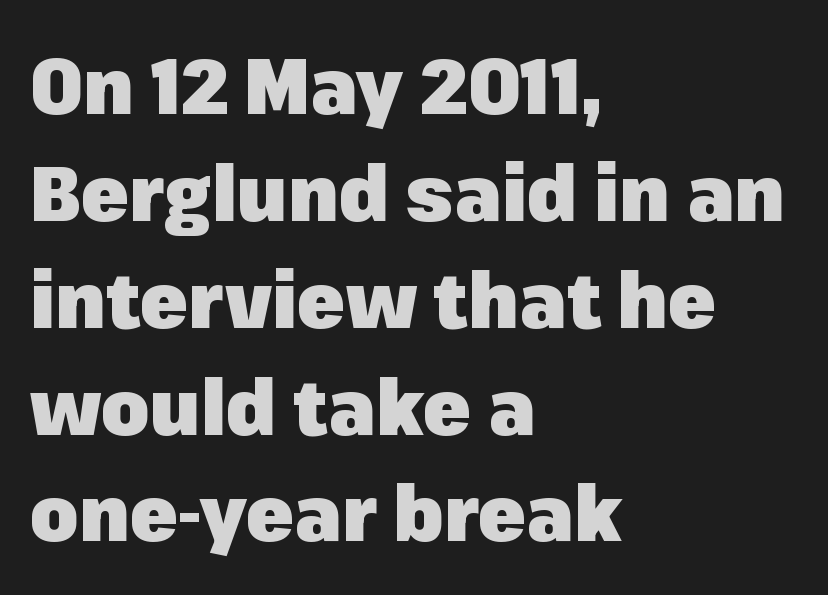
{"serif": "no", "italic": "no", "bold": "yes", "weight": "heavy", "width": "normal", "stroke_contrast": "low", "x_height": "medium", "monospaced": "no", "underline": "no", "align": "left", "line_spacing": "normal", "line_spacing_ratio": 1.37, "letter_spacing": "normal", "letter_spacing_em": 0.0, "glyph_px": 78}
